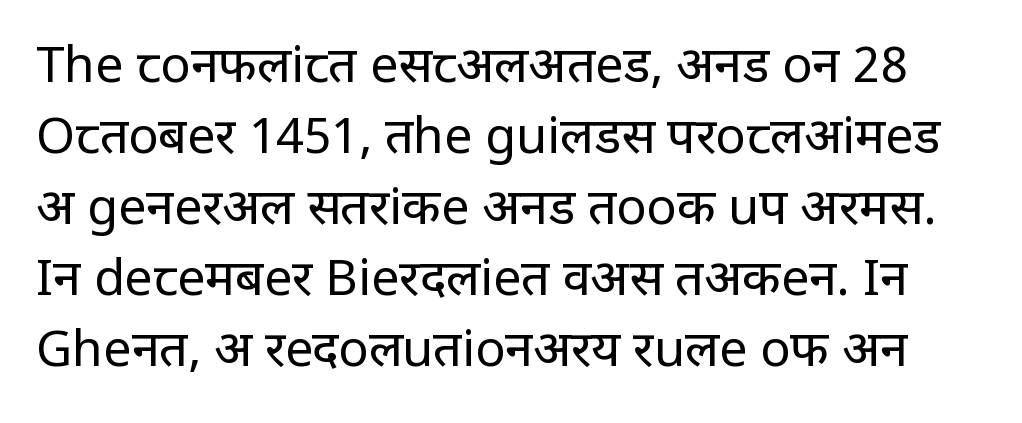
{"serif": "no", "italic": "no", "bold": "no", "weight": "regular", "width": "condensed", "stroke_contrast": "low", "x_height": "large", "monospaced": "no", "underline": "no", "line_spacing": "normal", "line_spacing_ratio": 1.42, "letter_spacing": "normal", "letter_spacing_em": 0.0, "glyph_px": 50}
